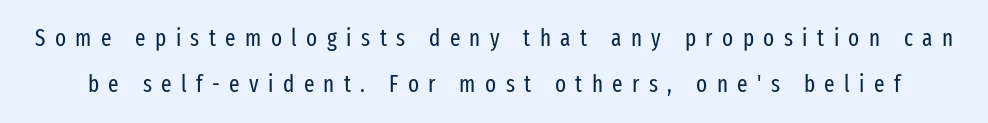
The image shows 23 px text type, upright; set loose line spacing (2.0x), unusually wide letter spacing (+0.41 em), not underlined.
